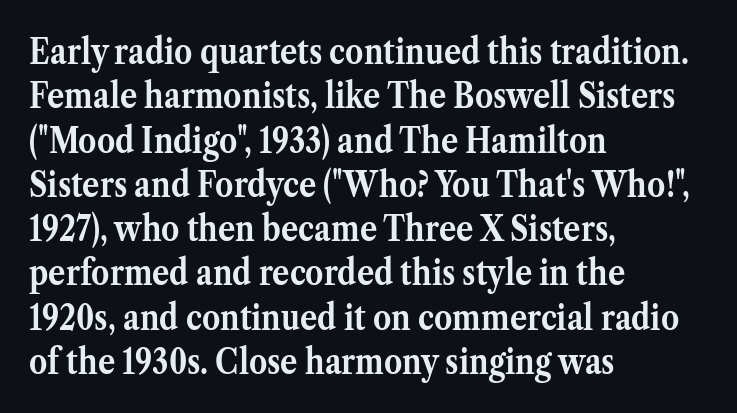
The image shows 36 px semibold serif type, upright; set left-aligned, line spacing 1.23x, normal letter spacing, not underlined; medium stroke contrast and a medium x-height.
